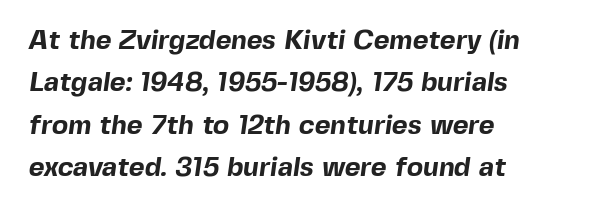
The letterforms sit shoulder to shoulder at normal distance. Typeset ragged right — the left edge is the straight one. The words here are not underlined. Regular leading. The characters look thick and weighty, a clear bold.
